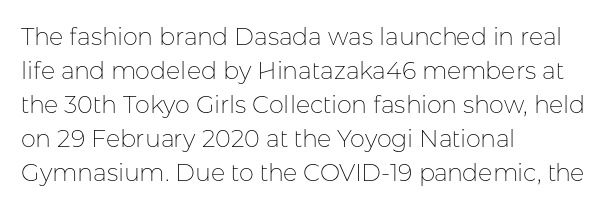
The image shows 24 px text type, upright; set left-aligned, normal line spacing (1.42x), normal letter spacing, not underlined.
